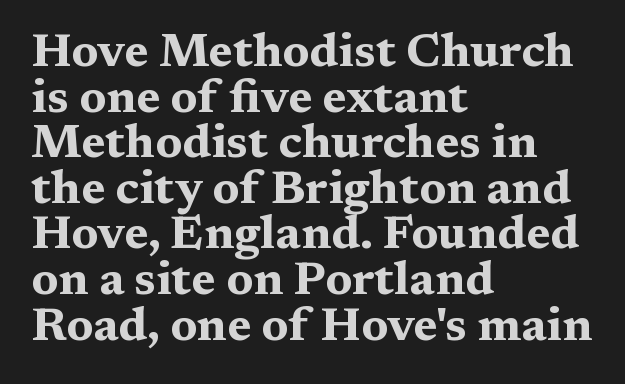
The image shows 47 px bold, wide serif type, upright; set left-aligned, tight line spacing (0.97x), normal letter spacing, not underlined; medium stroke contrast and a medium x-height.
